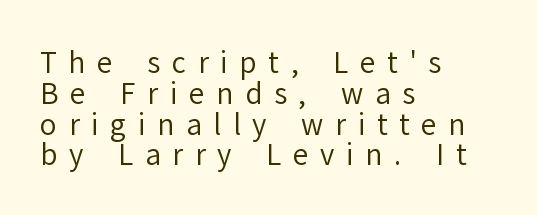
{"serif": "no", "italic": "no", "bold": "no", "weight": "regular", "width": "normal", "stroke_contrast": "low", "x_height": "medium", "monospaced": "no", "underline": "no", "align": "left", "line_spacing": "tight", "line_spacing_ratio": 1.1, "letter_spacing": "wide", "letter_spacing_em": 0.42, "glyph_px": 28}
